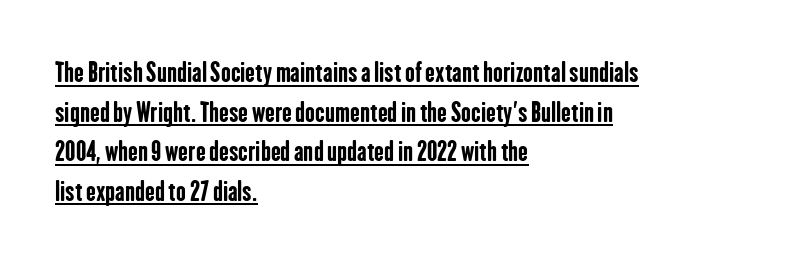
Q: Is the text bold? A: Yes.
Q: Is the text italic (slanted)? A: No, it is upright.
Q: Is the text underlined? A: Yes.
Q: How is the paragraph aligned? A: Left-aligned.
Q: Is the spacing between letters normal or unusually wide? A: Normal.
Q: Is the spacing between lines tight, normal or loose? A: Normal.
